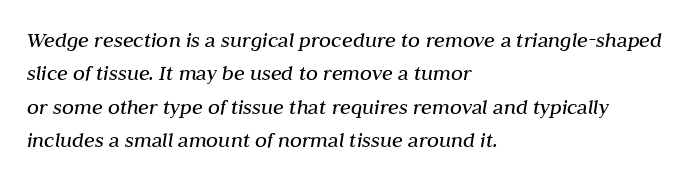
Q: Is the text bold? A: No.
Q: Is the text italic (slanted)? A: Yes, it leans right by about 10 degrees.
Q: Is the text underlined? A: No.
Q: How is the paragraph aligned? A: Left-aligned.
Q: Is the spacing between letters normal or unusually wide? A: Normal.
Q: Is the spacing between lines tight, normal or loose? A: Normal.
